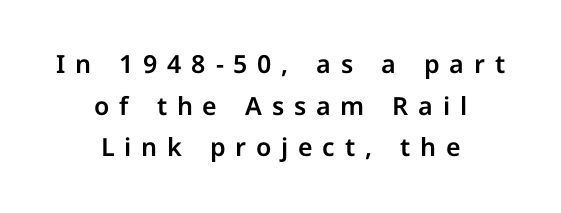
{"italic": "no", "underline": "no", "align": "center", "line_spacing": "normal", "line_spacing_ratio": 1.67, "letter_spacing": "wide", "letter_spacing_em": 0.39, "glyph_px": 25}
